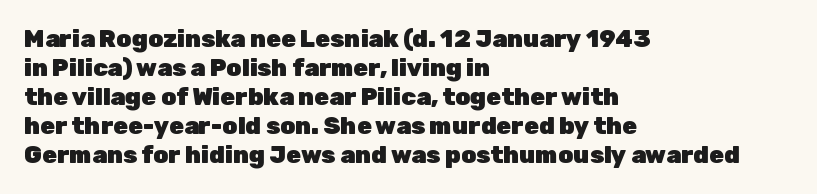
Bold? Absolutely — the strokes are thick and heavy. These lines are set flush left with a ragged right edge. Each row of text sits above clean, open space. There is no visible air inserted between adjacent glyphs. The type sits square on the baseline with zero lean.
